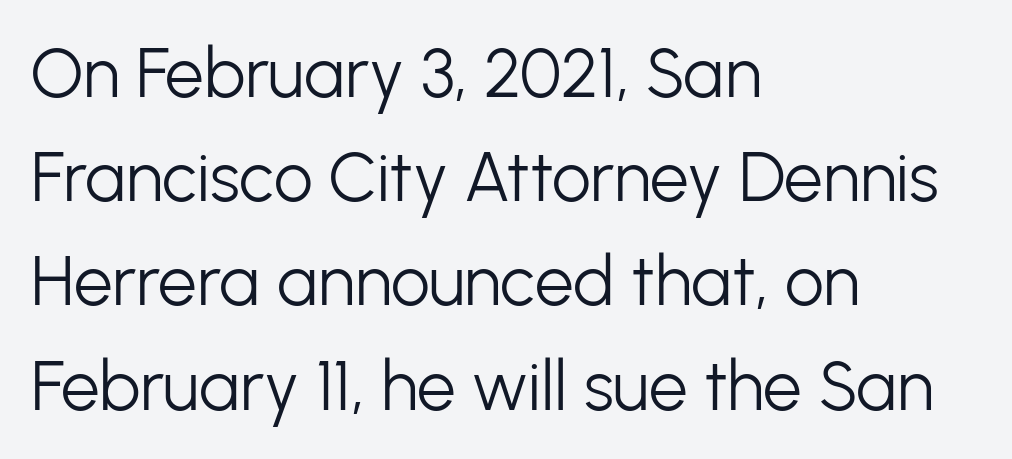
In terms of letterform style, serifs are entirely absent. Character widths vary here, with narrow letters taking less room than wide ones. These glyphs show unthickened strokes, regular width or finer. Observe the ordinary spacing: letters are neighbours, not strangers.
